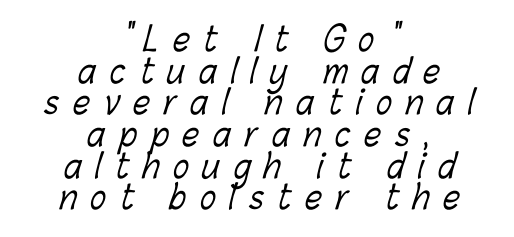
The face used here is proportionally spaced, like ordinary book or web type. If you measured baseline to baseline, you'd find a short distance. Does extra space separate the letters? Yes, quite a lot of it. The passage is arranged like a title page — every line centered. The passage shown is not underscored anywhere. Vertical stems look standard width or narrower in stroke.
